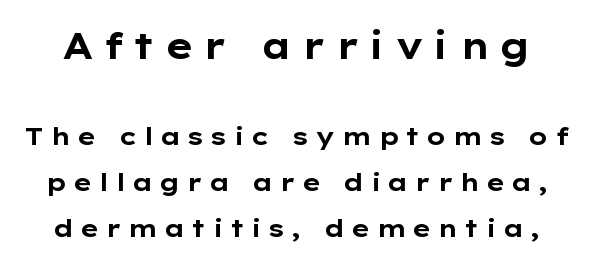
{"serif": "no", "italic": "no", "bold": "yes", "weight": "bold", "width": "wide", "stroke_contrast": "low", "x_height": "medium", "monospaced": "no", "underline": "no", "line_spacing": "loose", "line_spacing_ratio": 1.92, "letter_spacing": "wide", "letter_spacing_em": 0.24, "larger_block": "first", "size_ratio": 1.5, "glyph_px": 36}
